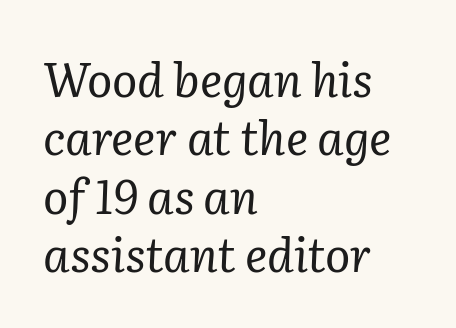
The image shows 47 px regular-weight serif type, italic (leaning right); set left-aligned, line spacing 1.24x, normal letter spacing, not underlined; low stroke contrast and a medium x-height.
